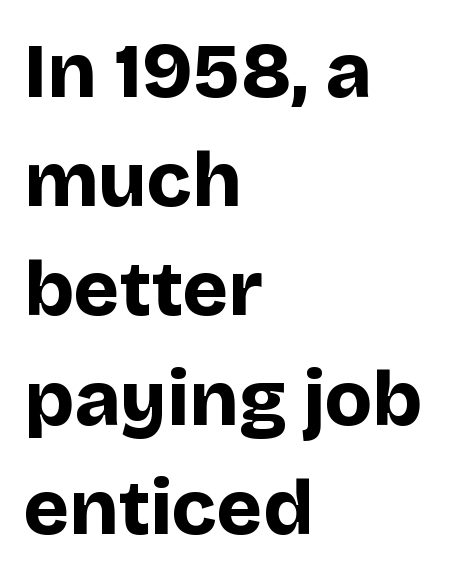
Q: Is the text bold? A: Yes.
Q: Is the text italic (slanted)? A: No, it is upright.
Q: Is the typeface a serif or a sans-serif typeface? A: Sans-serif.
Q: Is the text underlined? A: No.
Q: How is the paragraph aligned? A: Left-aligned.
Q: Is the spacing between letters normal or unusually wide? A: Normal.
Q: Is the spacing between lines tight, normal or loose? A: Normal.
Q: Width (condensed, normal, or wide)? A: Normal.
Q: Stroke contrast? A: Low.
Q: x-height? A: Large.
Q: Monospaced? A: No.
